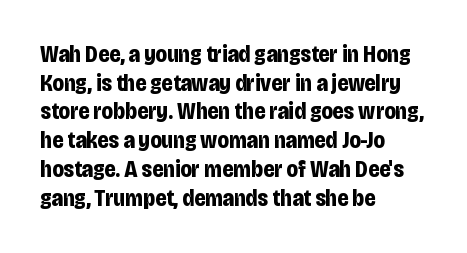
In CSS terms this would be text-align: left. On the weight axis this lands at bold, roughly 700. No word sits above an underline. Regarding leading, the lines here are spaced in the standard way. Quick note: not italic, upright. Glyph-to-glyph distance matches everyday printed text.
